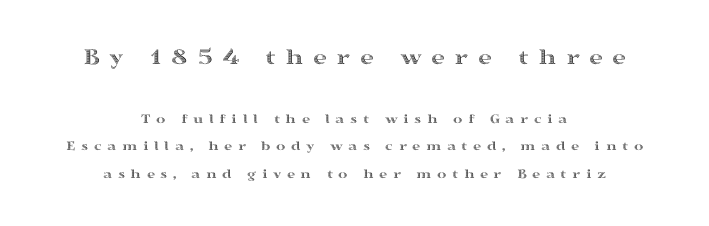
The image shows 24 px text type, upright; set centered, loose line spacing (1.98x), unusually wide letter spacing (+0.39 em), not underlined; the first (top) block is 1.71x larger.
